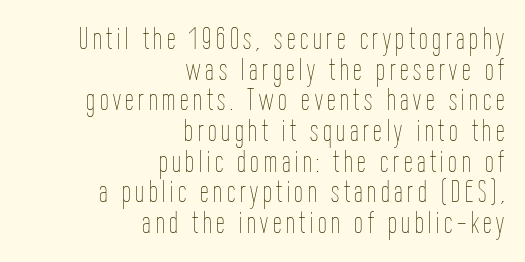
Q: Is the text bold? A: No.
Q: Is the text italic (slanted)? A: No, it is upright.
Q: Is the text underlined? A: No.
Q: How is the paragraph aligned? A: Right-aligned.
Q: Is the spacing between lines tight, normal or loose? A: Tight.
Q: Width (condensed, normal, or wide)? A: Condensed.
Q: Stroke contrast? A: Low.
Q: x-height? A: Medium.
Q: Monospaced? A: No.
